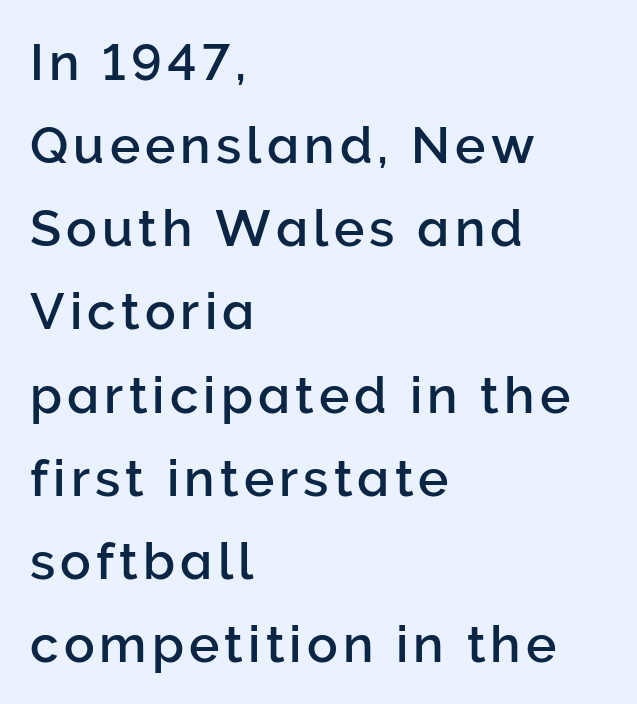
Q: Is the text italic (slanted)? A: No, it is upright.
Q: Is the typeface a serif or a sans-serif typeface? A: Sans-serif.
Q: Is the text underlined? A: No.
Q: How is the paragraph aligned? A: Left-aligned.
Q: Is the spacing between lines tight, normal or loose? A: Normal.
Q: Width (condensed, normal, or wide)? A: Normal.
Q: Stroke contrast? A: Low.
Q: x-height? A: Medium.
Q: Monospaced? A: No.
